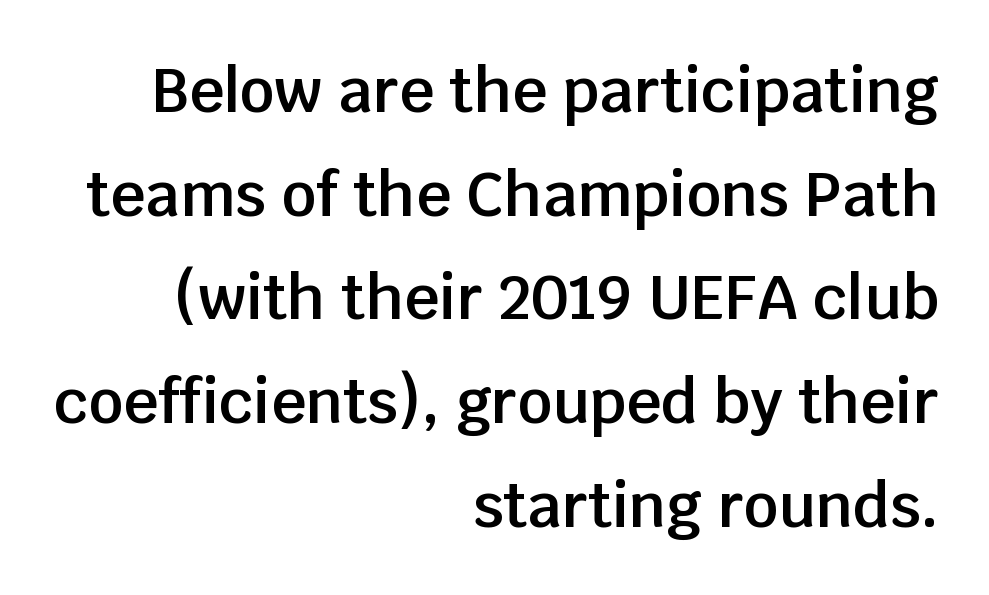
Q: Is the text bold? A: Semi-bold.
Q: Is the text italic (slanted)? A: No, it is upright.
Q: Is the typeface a serif or a sans-serif typeface? A: Sans-serif.
Q: Is the text underlined? A: No.
Q: How is the paragraph aligned? A: Right-aligned.
Q: Is the spacing between letters normal or unusually wide? A: Normal.
Q: Is the spacing between lines tight, normal or loose? A: Normal.
Q: Width (condensed, normal, or wide)? A: Normal.
Q: Stroke contrast? A: Low.
Q: x-height? A: Large.
Q: Monospaced? A: No.
